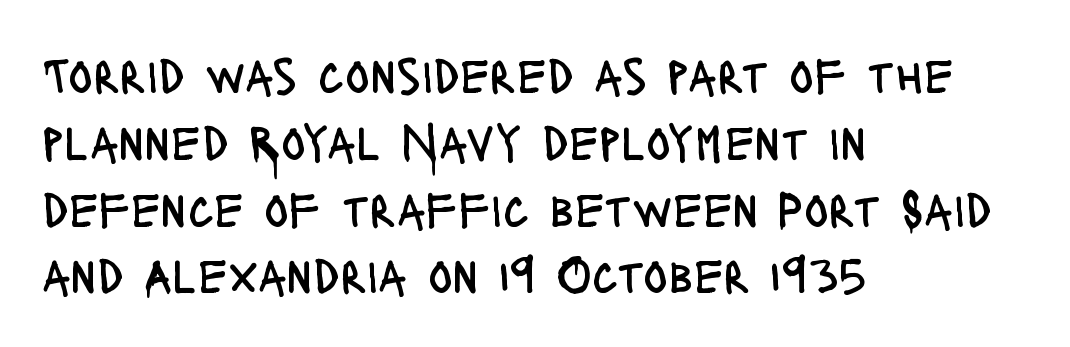
The compositor pushed each line to the left boundary. The font is comparable to plain body text, perhaps lighter. Is the letter spacing exaggerated? No — it looks like the ordinary default. Italic? Not at all — the glyphs are vertical. The letters advance in unequal steps, a hallmark of proportional type. Vertically, the passage feels balanced, rows spaced as you'd expect.
